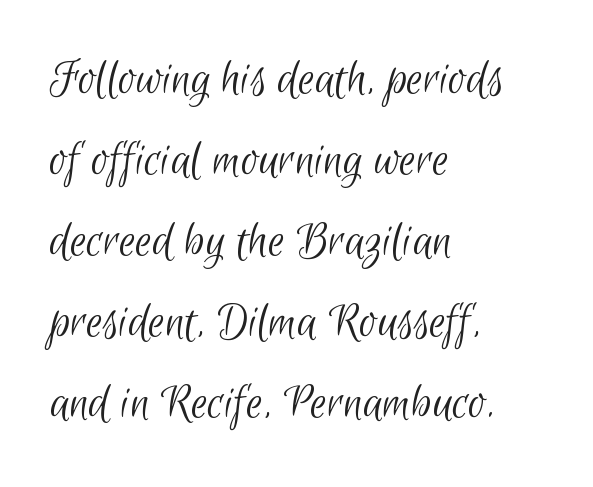
{"serif": "no", "bold": "no", "weight": "light", "width": "condensed", "stroke_contrast": "low", "x_height": "small", "monospaced": "no", "underline": "no", "align": "left", "line_spacing": "normal", "line_spacing_ratio": 1.53, "letter_spacing": "normal", "letter_spacing_em": 0.0, "glyph_px": 53}
